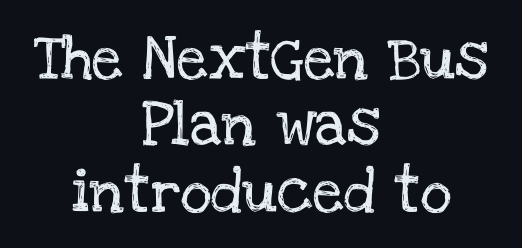
Is there much room between lines? A standard amount, neither cramped nor airy. The letterforms sit shoulder to shoulder at normal distance. Character widths vary here, with narrow letters taking less room than wide ones. A typesetter would mark this as roman, not italic. The text block is weighted toward neither margin, spreading evenly from the middle. What kind of face is this? One with serifs.
